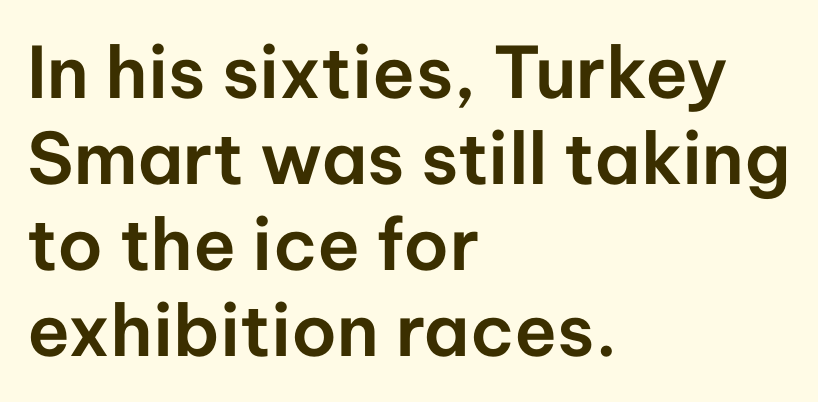
Check the space under the baseline: it is left empty. When letters stand straight like this, we call the style roman or upright. Character widths vary here, with narrow letters taking less room than wide ones. The paragraph has a hard left edge and a soft right edge. Short note: letters normally spaced. Check where the strokes stop: nothing finishes them off — pure sans.
